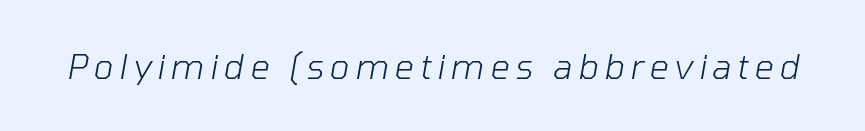
Q: Is the text bold? A: No.
Q: Is the text italic (slanted)? A: Yes, it leans right by about 10 degrees.
Q: Is the text underlined? A: No.
Q: Width (condensed, normal, or wide)? A: Normal.
Q: Stroke contrast? A: Low.
Q: x-height? A: Medium.
Q: Monospaced? A: No.
